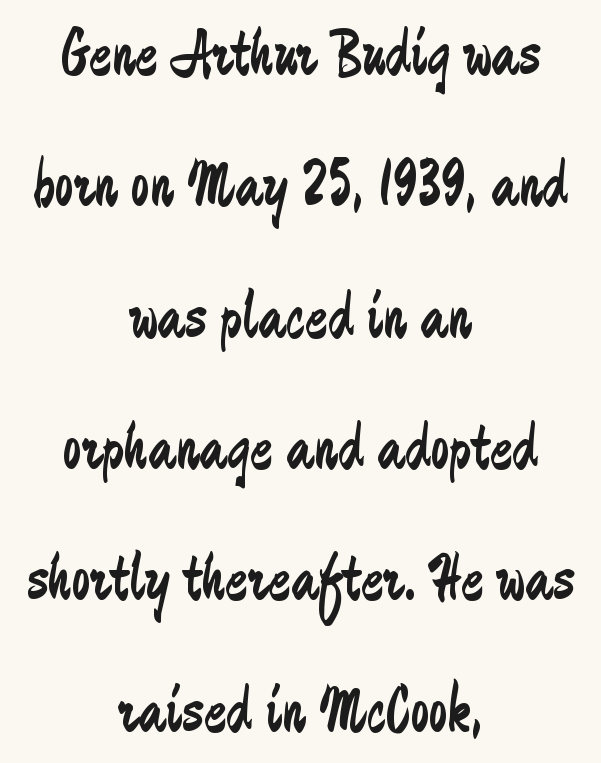
Nobody drew a line under any word here. Caption: face not bold, strokes unweighted. Students, note that the glyphs here touch the page at normal intervals. Is this a sans? Yes — the strokes have no serifs. The rendering uses natural spacing where letterforms have individual widths.
